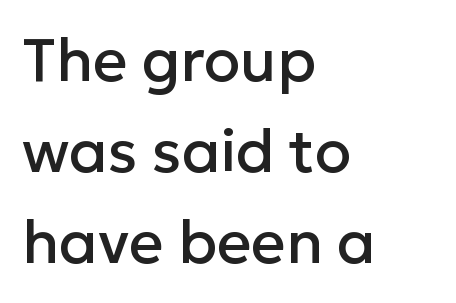
The image shows 60 px sans-serif type, upright; set left-aligned, normal line spacing (1.52x), normal letter spacing, not underlined; low stroke contrast and a medium x-height.
